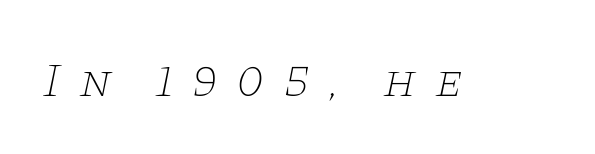
The space directly below the letters is spotless. A typesetter would call this heavily tracked-out type. Observe the serifs anchoring each vertical stroke in this sample. Looks like regular typesetting: each glyph gets only the width it needs. The text carries the slant typical of an italic or oblique font.
